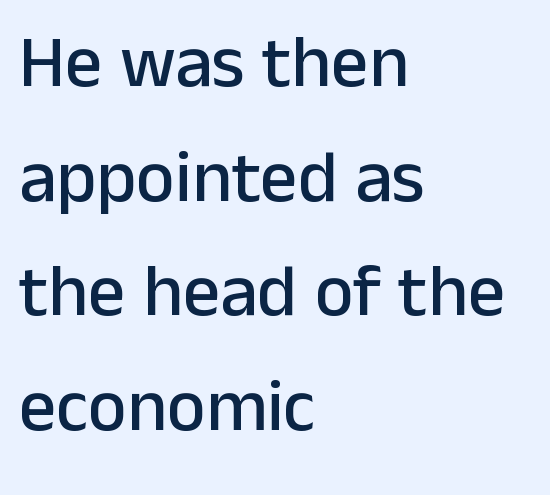
{"serif": "no", "italic": "no", "width": "normal", "stroke_contrast": "low", "x_height": "medium", "monospaced": "no", "underline": "no", "align": "left", "line_spacing": "normal", "line_spacing_ratio": 1.55, "letter_spacing": "normal", "letter_spacing_em": 0.0, "glyph_px": 74}
